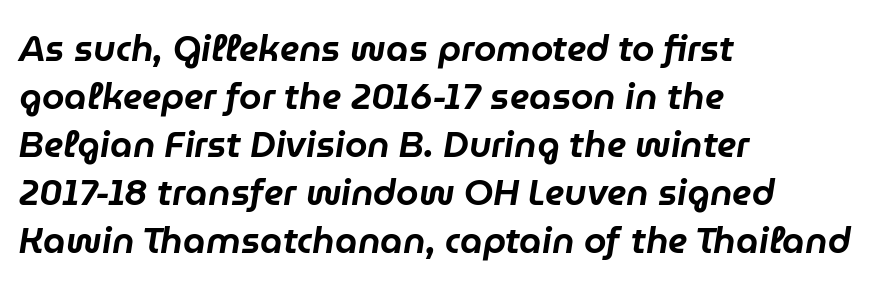
The image shows 36 px text type, italic (leaning right); set left-aligned, normal line spacing (1.33x), normal letter spacing, not underlined; low stroke contrast and a medium x-height.
